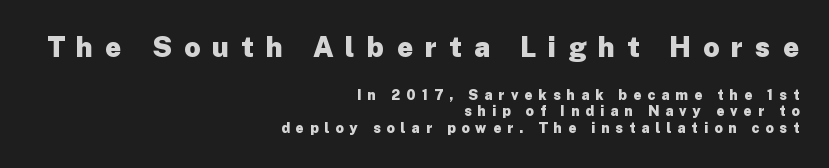
The image shows 28 px heavy sans-serif type, upright; set right-aligned, line spacing 1.19x, unusually wide letter spacing (+0.43 em), not underlined; the first (top) block is 2.0x larger; low stroke contrast and a medium x-height.
